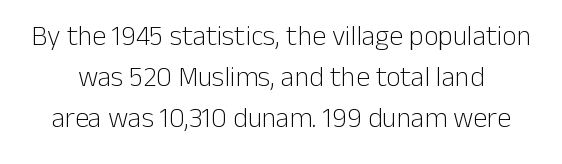
The image shows 28 px light sans-serif type, upright; set normal line spacing (1.47x), normal letter spacing, not underlined; low stroke contrast and a medium x-height.
